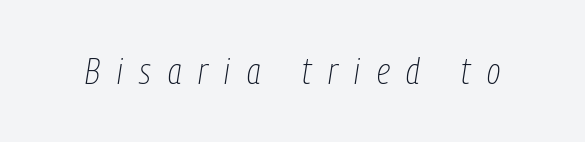
Q: Is the text bold? A: No.
Q: Is the text italic (slanted)? A: Yes, it leans right by about 9 degrees.
Q: Is the text underlined? A: No.
Q: Is the spacing between letters normal or unusually wide? A: Unusually wide.
Q: Width (condensed, normal, or wide)? A: Condensed.
Q: Stroke contrast? A: Low.
Q: x-height? A: Medium.
Q: Monospaced? A: No.
